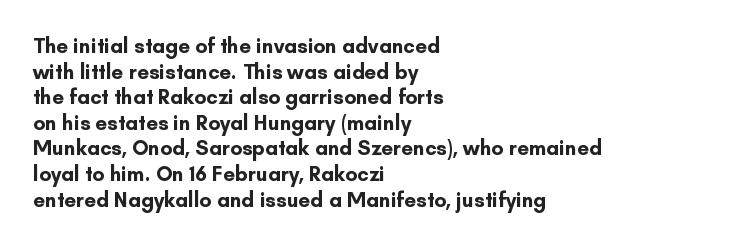
The image shows 21 px bold type, upright; set left-aligned, line spacing 1.22x, normal letter spacing, not underlined.
